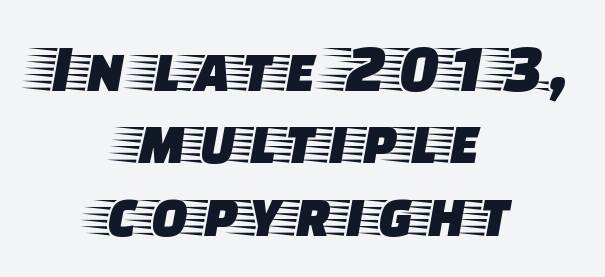
The image shows 69 px wide serif type; set centered, tight line spacing (1.05x), normal letter spacing, not underlined; low stroke contrast and a large x-height.
